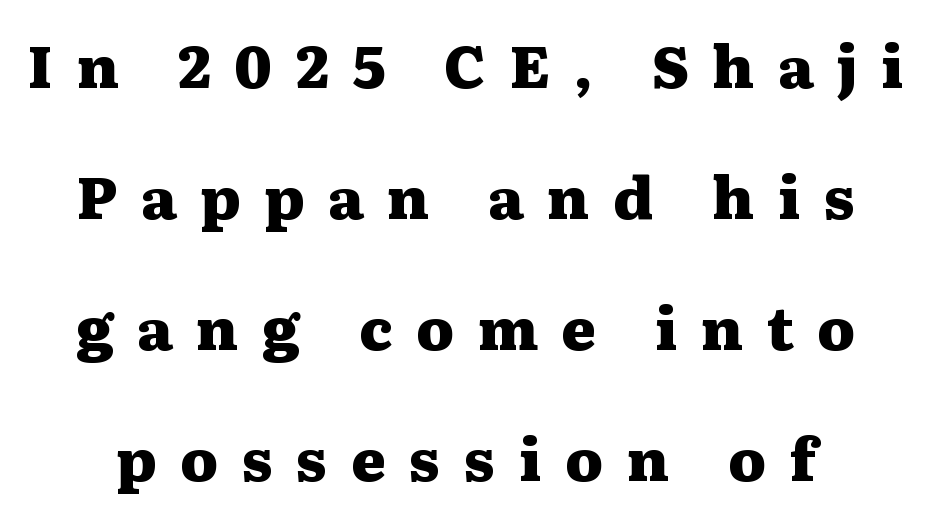
{"serif": "yes", "italic": "no", "bold": "yes", "weight": "heavy", "width": "wide", "stroke_contrast": "medium", "x_height": "medium", "monospaced": "no", "underline": "no", "line_spacing": "loose", "line_spacing_ratio": 2.22, "letter_spacing": "wide", "letter_spacing_em": 0.4, "glyph_px": 59}
